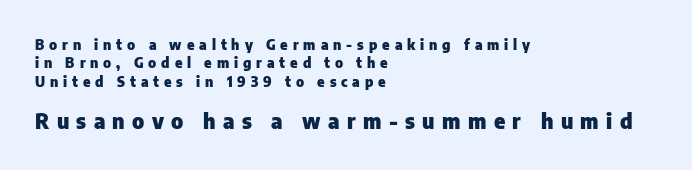
The font's upright variant was chosen for this text. If you measured baseline to baseline, you'd find a middling distance. The letterforms stand isolated, each surrounded by extra space. One-word summary of the alignment: left. Words float on clear page, feet unadorned. These lines carry a lot of weight — the face is fully bold.
